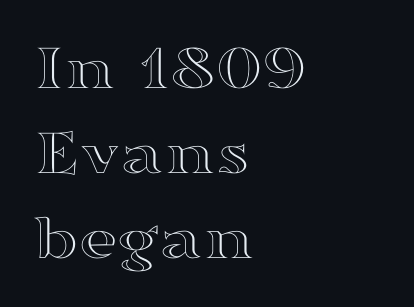
{"italic": "no", "width": "wide", "x_height": "medium", "monospaced": "no", "underline": "no", "align": "left", "line_spacing": "normal", "line_spacing_ratio": 1.27, "letter_spacing": "normal", "letter_spacing_em": 0.0, "glyph_px": 67}
